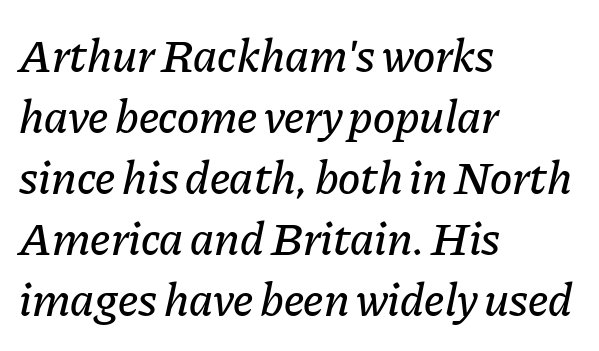
The image shows 47 px text type, italic (leaning right); set left-aligned, normal line spacing (1.3x), normal letter spacing, not underlined; low stroke contrast and a medium x-height.
